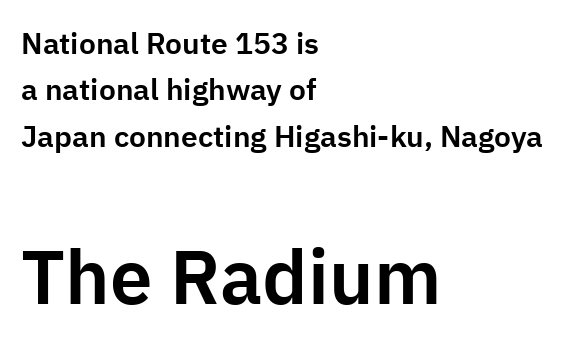
These lines are composed in type without serifs. There is no visible air inserted between adjacent glyphs. Characters remain perfectly vertical along every line. Regular leading.
